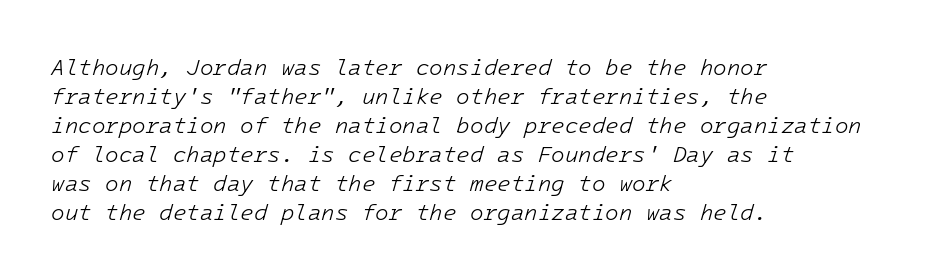
The image shows 22 px text type, italic (leaning right); set left-aligned, normal line spacing (1.32x), normal letter spacing, not underlined.
